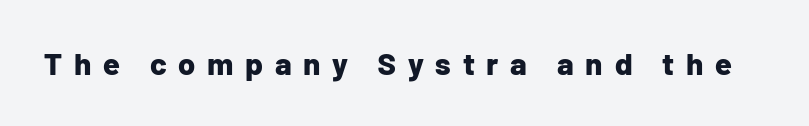
To sum up the face: it is a sans, with no serifs. The rendering inserts visible extra space after every character. These lines carry a lot of weight — the face is fully bold. Type without underlining. A roman cut, with each character standing at attention.
